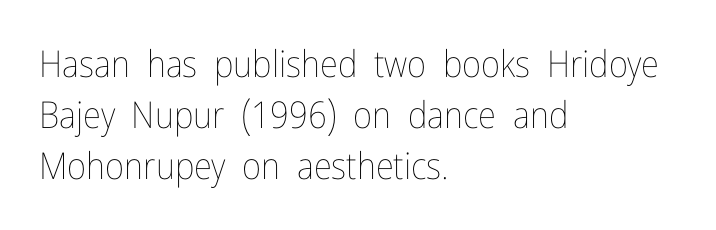
The image shows 37 px thin, condensed type, upright; set left-aligned, normal line spacing (1.38x), normal letter spacing, not underlined; low stroke contrast and a medium x-height.
